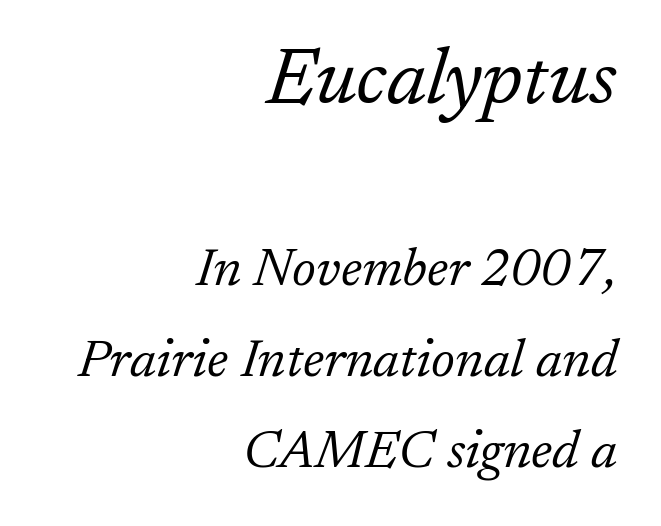
The image shows 80 px light serif type, italic (leaning right); set right-aligned, line spacing 1.72x, normal letter spacing, not underlined; the first (top) block is 1.51x larger; low stroke contrast and a medium x-height.
